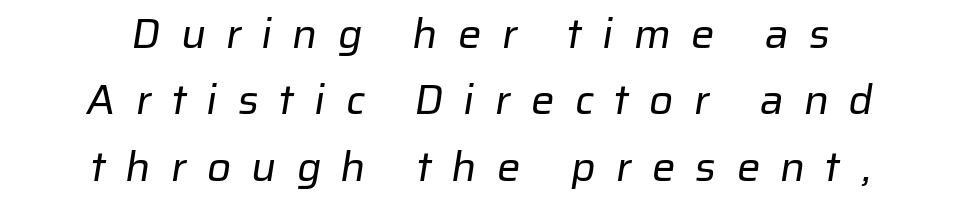
The image shows 42 px regular-weight sans-serif type; set centered, normal line spacing (1.58x), unusually wide letter spacing (+0.48 em), not underlined; low stroke contrast and a medium x-height.
